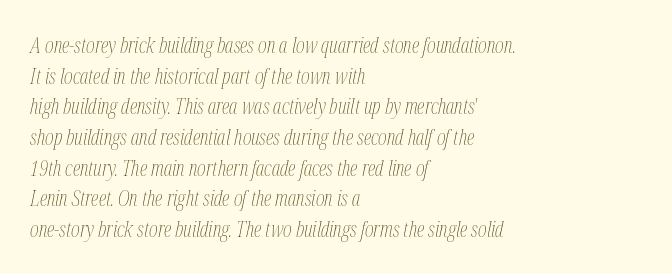
The image shows 21 px text type, italic (leaning right); set left-aligned, normal line spacing (1.46x), normal letter spacing, not underlined.
